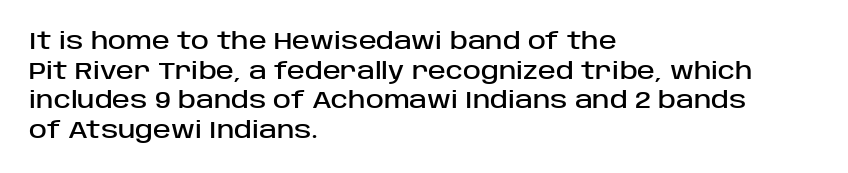
The rag falls on the right side of this text block. This sample uses an upright cut, with every glyph sitting square on the baseline. This sample uses plain, unmodified letter spacing. The strip under each line holds only bare page.
